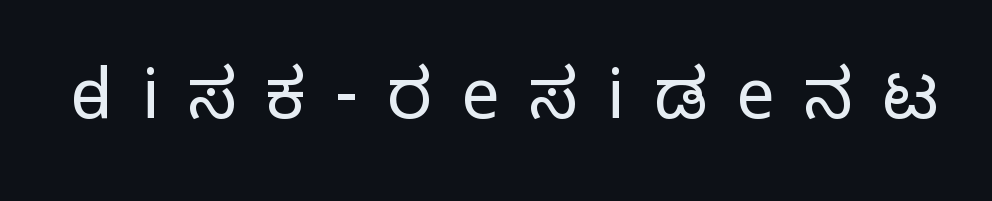
Q: Is the text bold? A: No.
Q: Is the text italic (slanted)? A: No, it is upright.
Q: Is the typeface a serif or a sans-serif typeface? A: Sans-serif.
Q: Is the text underlined? A: No.
Q: Is the spacing between letters normal or unusually wide? A: Unusually wide.
Q: Width (condensed, normal, or wide)? A: Normal.
Q: Stroke contrast? A: Low.
Q: x-height? A: Medium.
Q: Monospaced? A: No.
